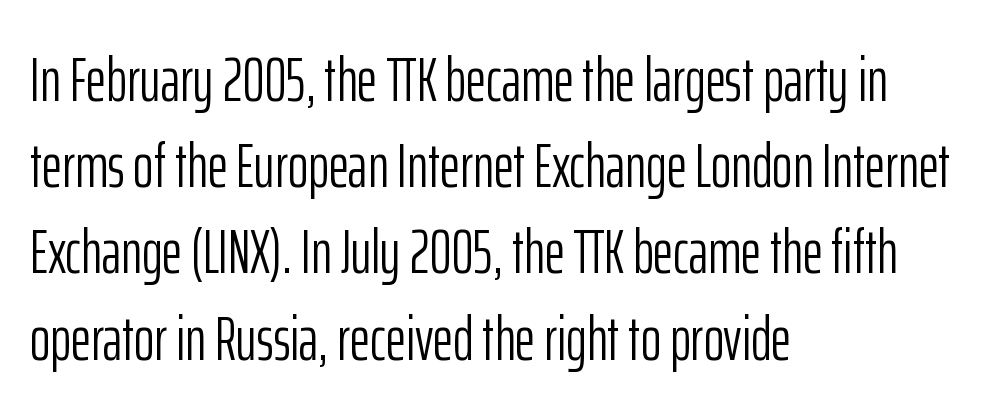
{"serif": "no", "italic": "no", "bold": "no", "weight": "light", "width": "condensed", "stroke_contrast": "low", "x_height": "medium", "monospaced": "no", "underline": "no", "align": "left", "line_spacing": "normal", "line_spacing_ratio": 1.39, "letter_spacing": "normal", "letter_spacing_em": 0.0, "glyph_px": 62}
